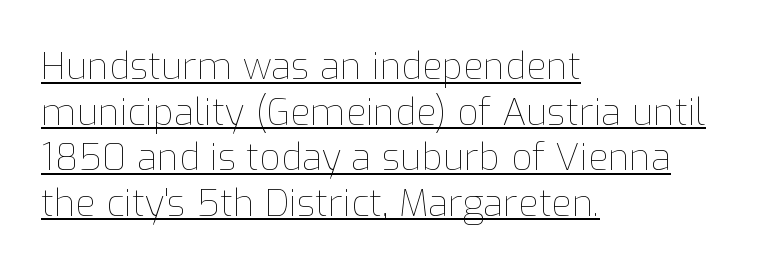
{"italic": "no", "bold": "no", "weight": "thin", "width": "normal", "stroke_contrast": "low", "x_height": "medium", "monospaced": "no", "underline": "yes", "align": "left", "line_spacing_ratio": 1.23, "letter_spacing": "normal", "letter_spacing_em": 0.0, "glyph_px": 37}
